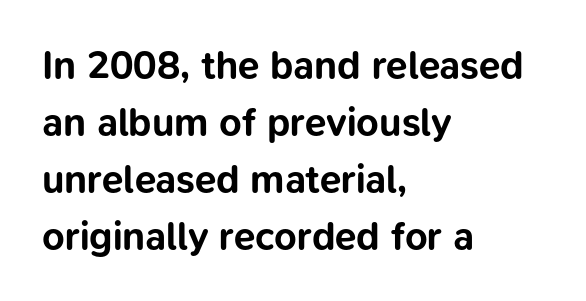
Posture: straight, roman, zero tilt. Type without underlining. Chunky letters — that's bold for sure. Whoever set this chose a conventional vertical rhythm. A typesetter would label this face a sans.
